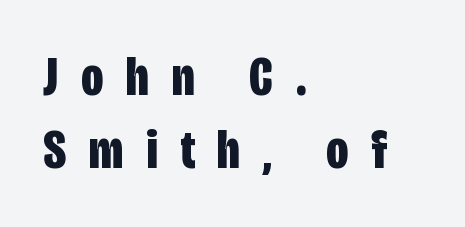
Its strokes are broad and dark, the hallmark of bold type. Nothing sits at the stroke ends, so this counts as sans-serif. Caption: multi-line text, flush left, ragged right. Reading down the column, the eye jumps a familiar distance to each next line. The area under the type is left untouched. Tall strokes in this sample are plumb rather than angled.
